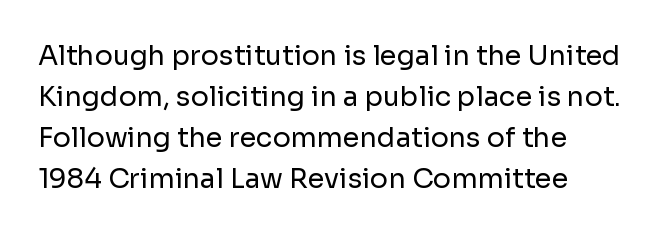
Q: Is the text bold? A: No.
Q: Is the text italic (slanted)? A: No, it is upright.
Q: Is the text underlined? A: No.
Q: How is the paragraph aligned? A: Left-aligned.
Q: Is the spacing between letters normal or unusually wide? A: Normal.
Q: Is the spacing between lines tight, normal or loose? A: Normal.
